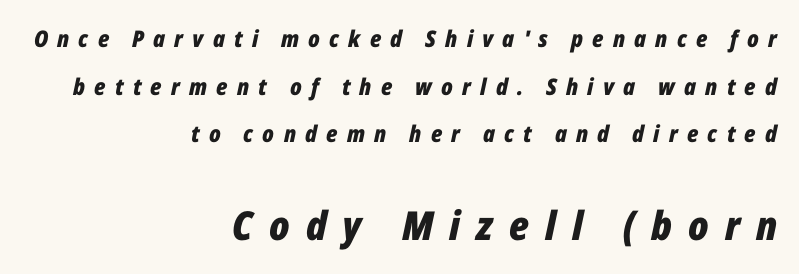
The designer dialed line spacing up above the default. Strong, thick strokes mark this as bold type. Descenders are the only things crossing below the line. Is the letter spacing exaggerated? Yes — the characters are pushed far apart. Here the designer chose a conventional face with non-uniform glyph widths.
